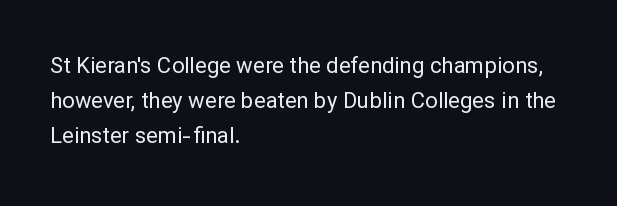
Q: Is the text bold? A: No.
Q: Is the text italic (slanted)? A: No, it is upright.
Q: Is the text underlined? A: No.
Q: How is the paragraph aligned? A: Left-aligned.
Q: Is the spacing between letters normal or unusually wide? A: Normal.
Q: Is the spacing between lines tight, normal or loose? A: Normal.
